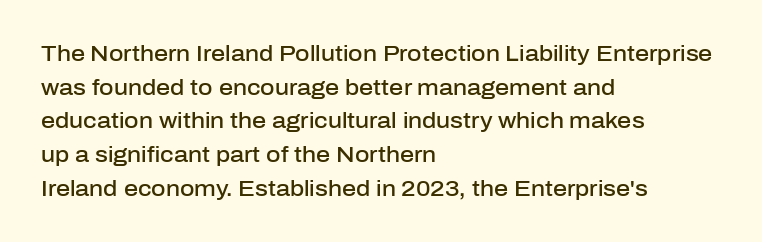
Every character sits straight up, as roman type does. Does extra space separate the letters? No, they use regular spacing. A somewhat darkened texture: the type is semibold rather than bold. A typesetter would call this leading conventional body-copy spacing.
